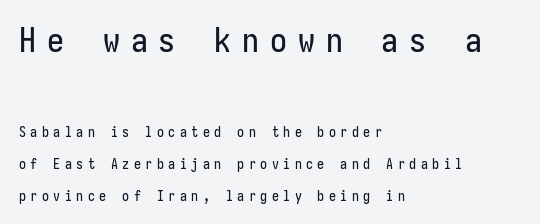
{"serif": "no", "italic": "no", "width": "condensed", "stroke_contrast": "low", "x_height": "medium", "monospaced": "yes", "underline": "no", "align": "left", "line_spacing": "loose", "line_spacing_ratio": 2.27, "letter_spacing": "wide", "letter_spacing_em": 0.32, "larger_block": "first", "size_ratio": 2.43, "glyph_px": 34}
